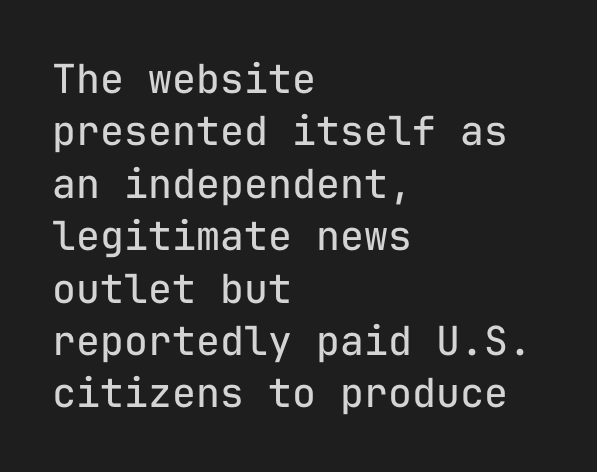
Q: Is the text bold? A: No.
Q: Is the text italic (slanted)? A: No, it is upright.
Q: Is the typeface a serif or a sans-serif typeface? A: Sans-serif.
Q: Is the text underlined? A: No.
Q: How is the paragraph aligned? A: Left-aligned.
Q: Is the spacing between letters normal or unusually wide? A: Normal.
Q: Is the spacing between lines tight, normal or loose? A: Normal.
Q: Width (condensed, normal, or wide)? A: Normal.
Q: Stroke contrast? A: Low.
Q: x-height? A: Medium.
Q: Monospaced? A: Yes.
